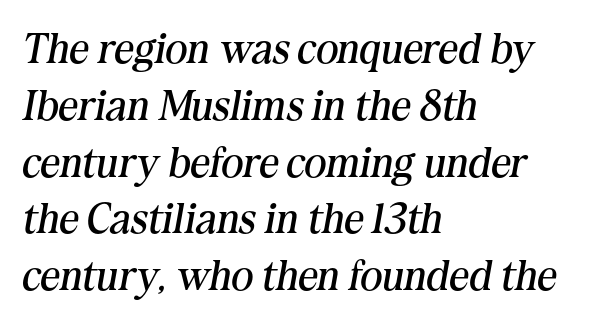
You could call the tracking neutral — neither tight nor loose. What kind of face is this? One with serifs. If you drew a ruler down the left edge, every line would touch it. Compared with ordinary roman type, these characters are visibly tilted. Reading down the column, the eye jumps a familiar distance to each next line. The strokes carry an ordinary text weight at most.
